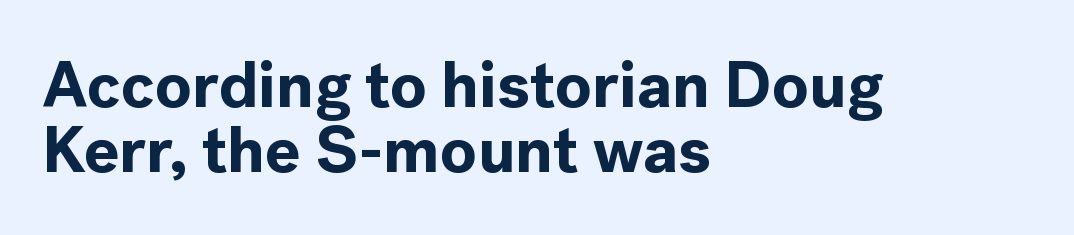
Q: Is the text bold? A: Yes.
Q: Is the text italic (slanted)? A: No, it is upright.
Q: Is the typeface a serif or a sans-serif typeface? A: Sans-serif.
Q: Is the text underlined? A: No.
Q: How is the paragraph aligned? A: Left-aligned.
Q: Is the spacing between letters normal or unusually wide? A: Normal.
Q: Is the spacing between lines tight, normal or loose? A: Tight.
Q: Width (condensed, normal, or wide)? A: Normal.
Q: x-height? A: Medium.
Q: Monospaced? A: No.
